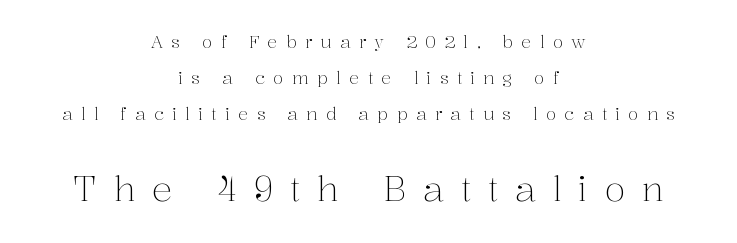
{"serif": "yes", "italic": "no", "bold": "no", "weight": "light", "width": "normal", "stroke_contrast": "medium", "x_height": "medium", "monospaced": "no", "underline": "no", "align": "center", "line_spacing": "loose", "line_spacing_ratio": 2.12, "letter_spacing": "wide", "letter_spacing_em": 0.49, "larger_block": "second", "size_ratio": 2.0, "glyph_px": 34}
